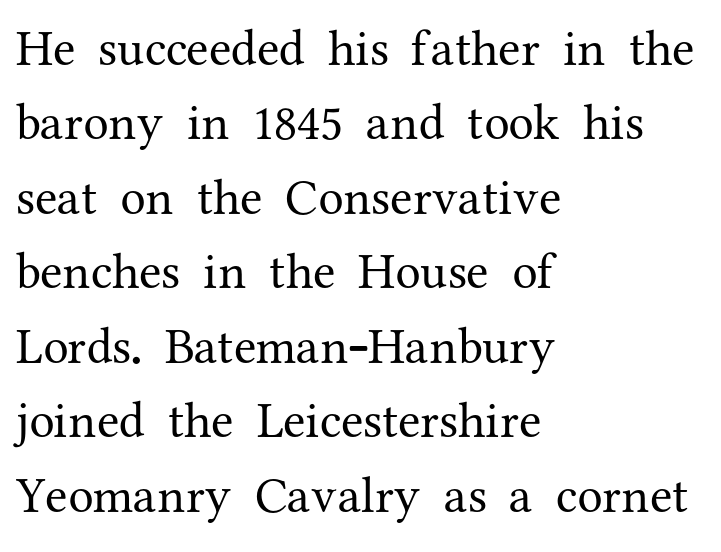
The image shows 51 px regular-weight serif type, upright; set left-aligned, normal line spacing (1.46x), normal letter spacing, not underlined; medium stroke contrast and a medium x-height.
